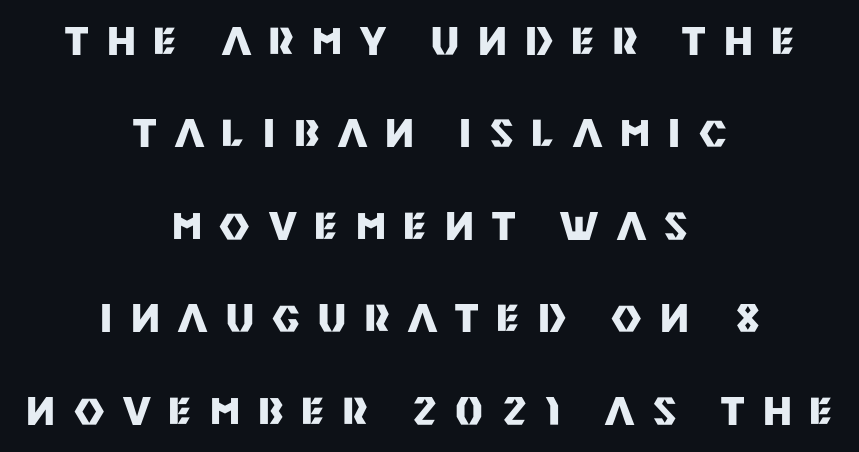
The image shows 37 px heavy sans-serif type, upright; set centered, loose line spacing (2.5x), unusually wide letter spacing (+0.5 em), not underlined; medium stroke contrast and a large x-height.
